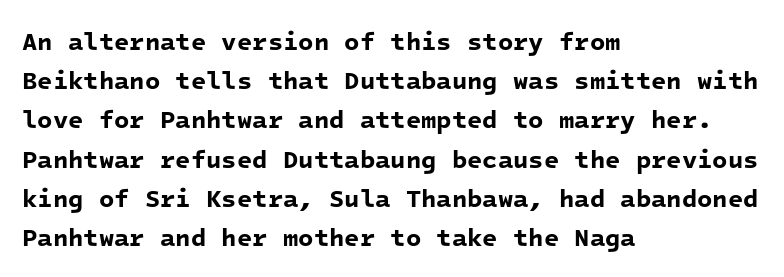
Q: Is the text bold? A: Yes.
Q: Is the text underlined? A: No.
Q: How is the paragraph aligned? A: Left-aligned.
Q: Is the spacing between letters normal or unusually wide? A: Normal.
Q: Is the spacing between lines tight, normal or loose? A: Normal.
